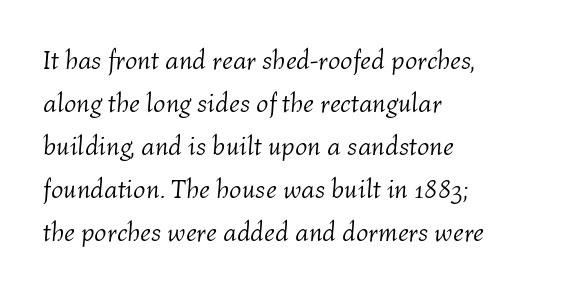
Q: Is the text bold? A: No.
Q: Is the text italic (slanted)? A: Yes, it leans right by about 4 degrees.
Q: Is the text underlined? A: No.
Q: How is the paragraph aligned? A: Left-aligned.
Q: Is the spacing between letters normal or unusually wide? A: Normal.
Q: Is the spacing between lines tight, normal or loose? A: Normal.
